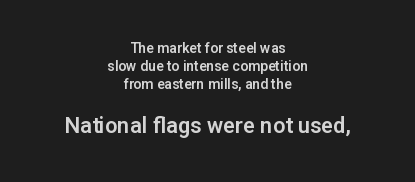
Q: Is the text italic (slanted)? A: No, it is upright.
Q: Is the text underlined? A: No.
Q: How is the paragraph aligned? A: Centered.
Q: Is the spacing between letters normal or unusually wide? A: Normal.
Q: Is the spacing between lines tight, normal or loose? A: Normal.
Q: Which block of text is set in a larger size, the first (top) or the second (bottom)? A: The second (bottom) one.
